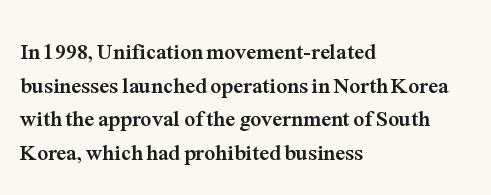
Q: Is the text bold? A: Yes.
Q: Is the text italic (slanted)? A: No, it is upright.
Q: Is the text underlined? A: No.
Q: How is the paragraph aligned? A: Left-aligned.
Q: Is the spacing between letters normal or unusually wide? A: Normal.
Q: Is the spacing between lines tight, normal or loose? A: Normal.
